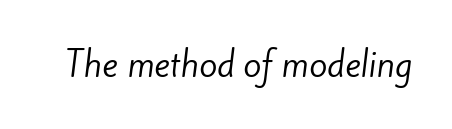
Q: Is the text bold? A: No.
Q: Is the typeface a serif or a sans-serif typeface? A: Sans-serif.
Q: Is the text underlined? A: No.
Q: Is the spacing between letters normal or unusually wide? A: Normal.
Q: Width (condensed, normal, or wide)? A: Normal.
Q: Stroke contrast? A: Low.
Q: x-height? A: Small.
Q: Monospaced? A: No.
